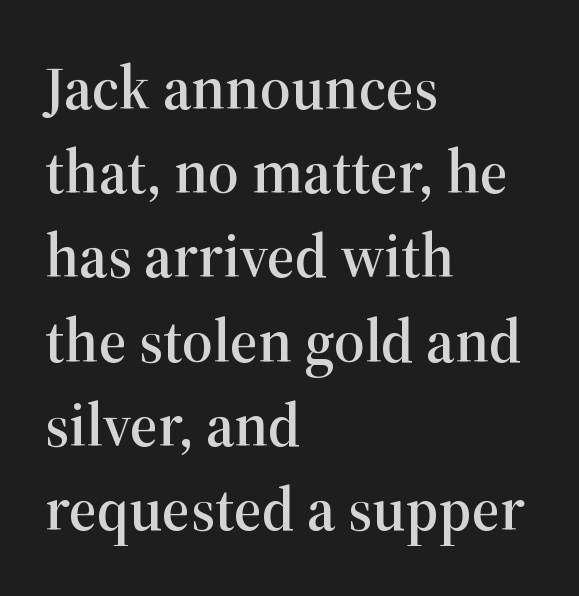
Italic? Not at all — the glyphs are vertical. The rendering anchors every line to the left-hand side. The face used here is seriffed, in the tradition of book romans. The lines sit at an ordinary, default distance from one another. Descenders hang freely into open space.
